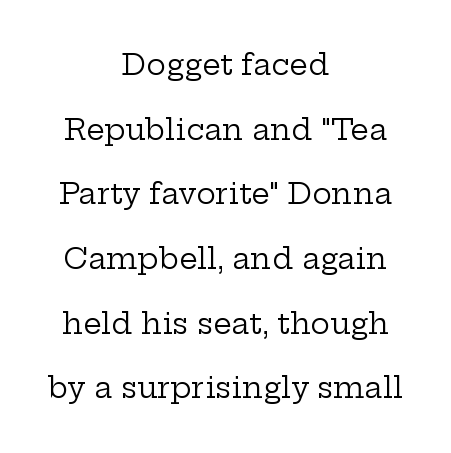
{"serif": "yes", "italic": "no", "bold": "no", "weight": "regular", "width": "wide", "stroke_contrast": "low", "x_height": "medium", "monospaced": "no", "underline": "no", "align": "center", "line_spacing": "loose", "line_spacing_ratio": 2.23, "letter_spacing": "normal", "letter_spacing_em": 0.0, "glyph_px": 29}
